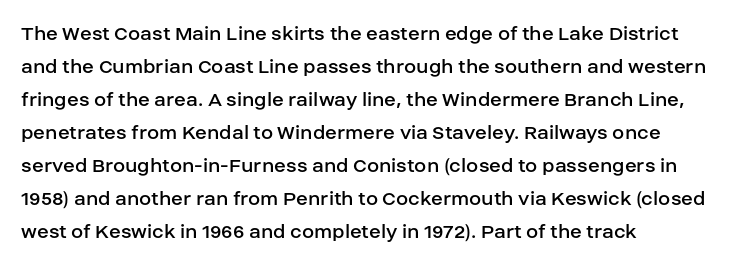
In terms of leading, this rendering sits right in the middle. Quick note: not italic, upright. Stems here are at most as thick as an everyday book face. Letter spacing: default.
